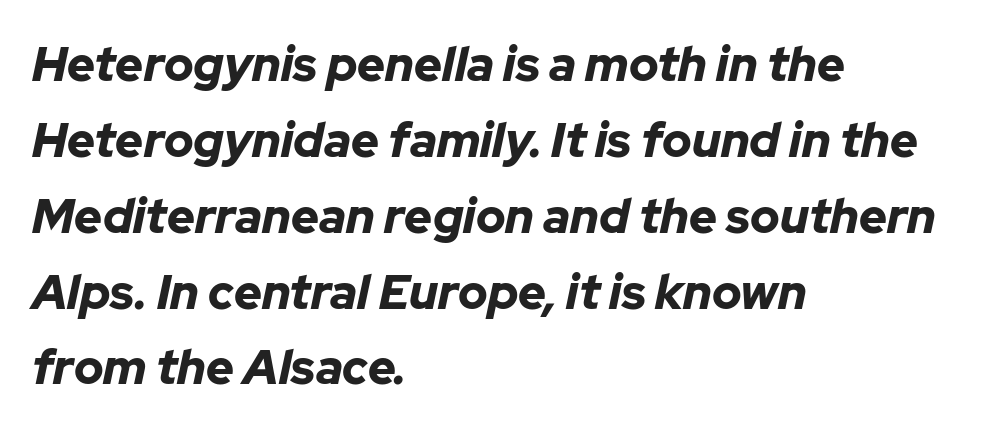
A typesetter would call this proportional, since set widths differ per character. Look at the tracking — it's just the regular setting, nothing added. A clean baseline with only descenders dipping below it. Bold? Absolutely — the strokes are thick and heavy. The rendering anchors every line to the left-hand side. In terms of leading, this rendering sits right in the middle.
